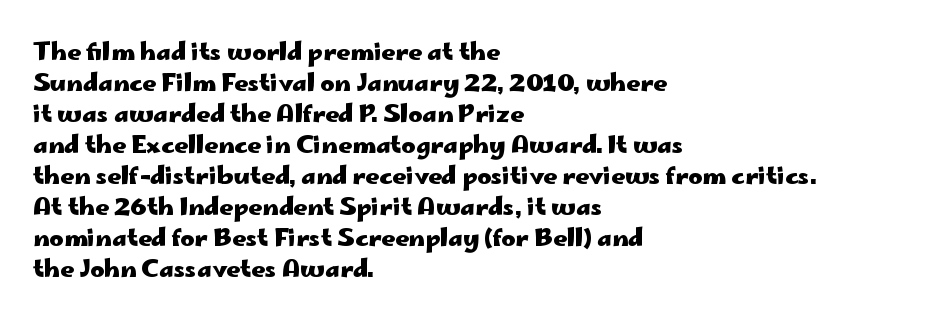
If you measured baseline to baseline, you'd find a middling distance. The specimen reads as upright at a glance. Glyph-to-glyph distance matches everyday printed text. Heavy, bold letterforms. Each row of text sits above clean, open space.
